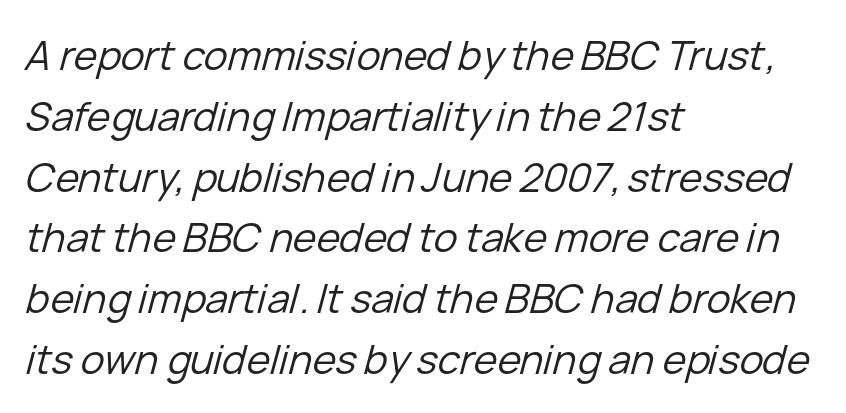
{"italic": "yes", "lean": "right", "slant_degrees": 15, "bold": "no", "weight": "regular", "width": "normal", "stroke_contrast": "low", "x_height": "medium", "monospaced": "no", "underline": "no", "align": "left", "line_spacing": "normal", "line_spacing_ratio": 1.52, "letter_spacing": "normal", "letter_spacing_em": 0.0, "glyph_px": 40}
